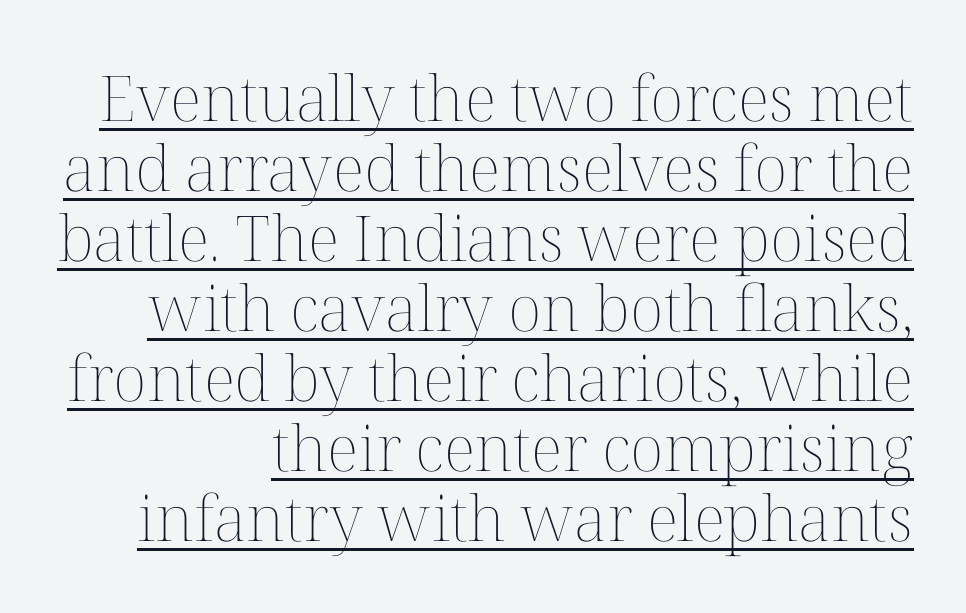
The image shows 63 px thin type, upright; set right-aligned, tight line spacing (1.11x), normal letter spacing, underlined; medium stroke contrast and a medium x-height.
